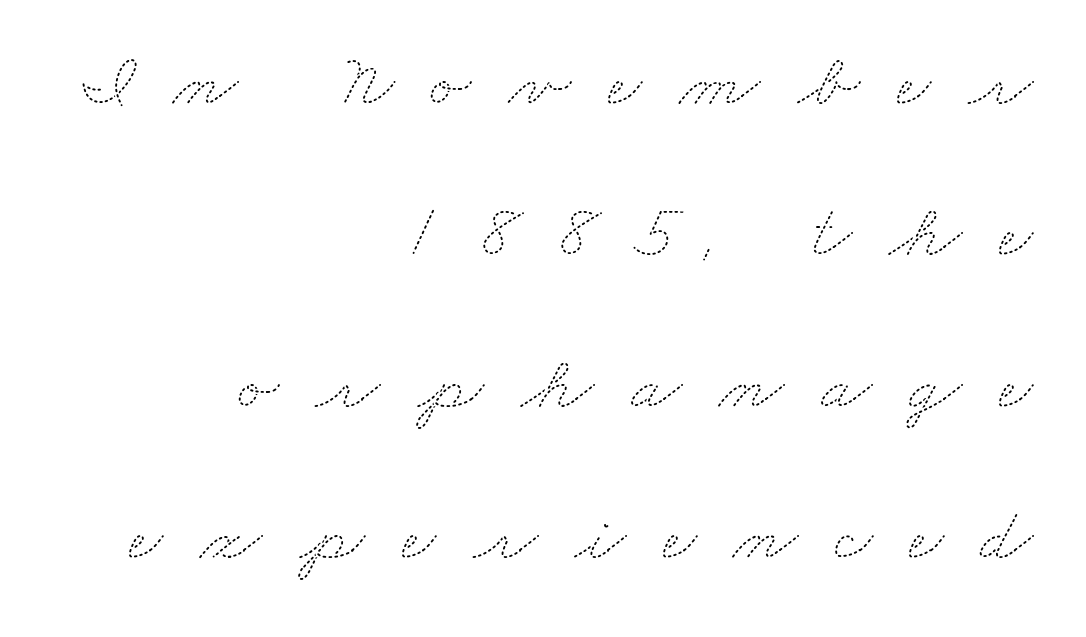
The image shows 75 px thin, wide type; set right-aligned, loose line spacing (2.02x), unusually wide letter spacing (+0.49 em), not underlined; medium stroke contrast and a small x-height.
